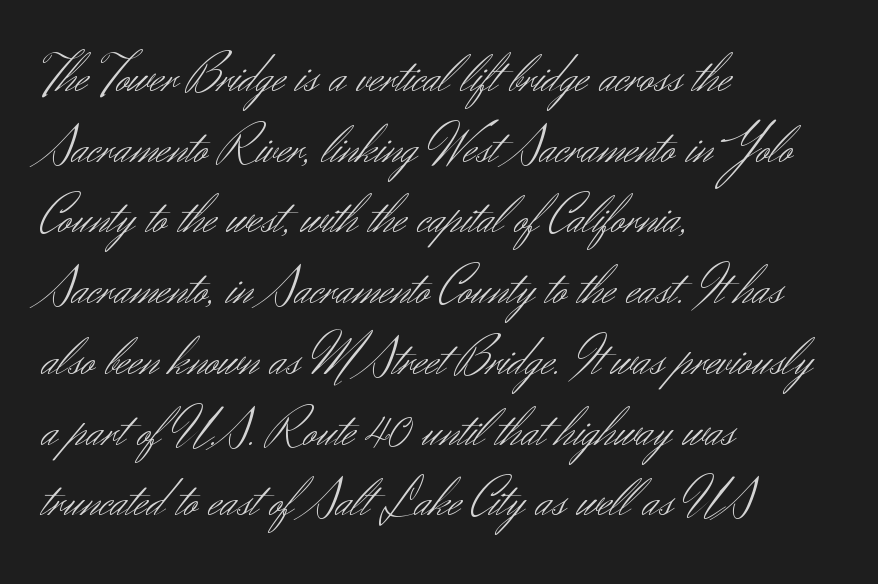
The image shows 54 px light sans-serif type; set left-aligned, normal line spacing (1.31x), normal letter spacing, not underlined; medium stroke contrast and a small x-height.
